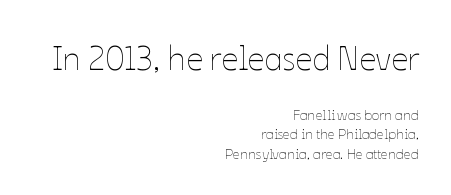
{"italic": "no", "bold": "no", "weight": "thin", "width": "normal", "stroke_contrast": "low", "x_height": "medium", "monospaced": "no", "underline": "no", "align": "right", "line_spacing": "normal", "line_spacing_ratio": 1.38, "letter_spacing": "normal", "letter_spacing_em": 0.0, "larger_block": "first", "size_ratio": 2.36, "glyph_px": 33}
